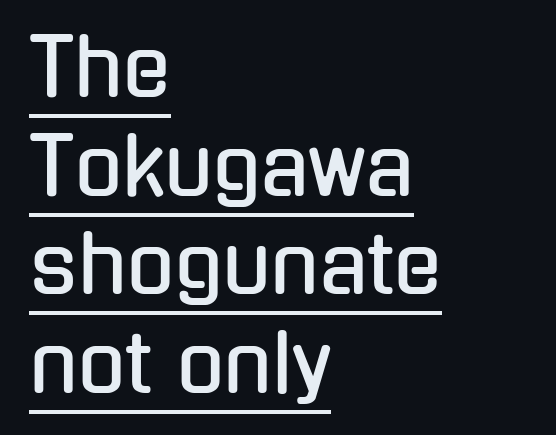
The image shows 79 px condensed sans-serif type, upright; set left-aligned, normal line spacing (1.25x), normal letter spacing, underlined; low stroke contrast and a medium x-height.
